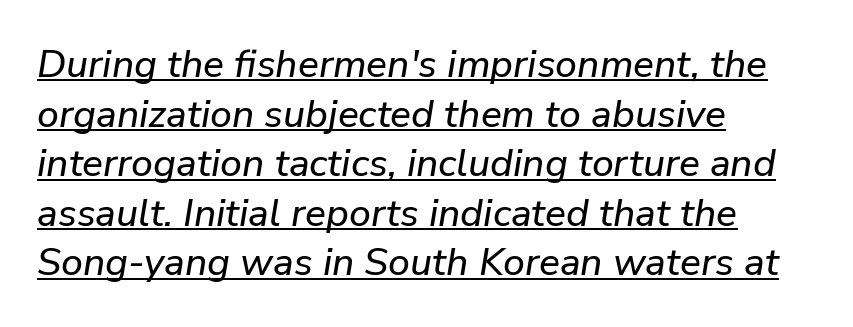
Each word holds together tightly as a unit, with standard inter-letter gaps. A normal amount of white space separates one row of letters from the next. Do the characters align in a grid? No, the font is proportional. The rendered words wear a rule along their underside. This sample uses an oblique cut, with every glyph tilted off the vertical.
